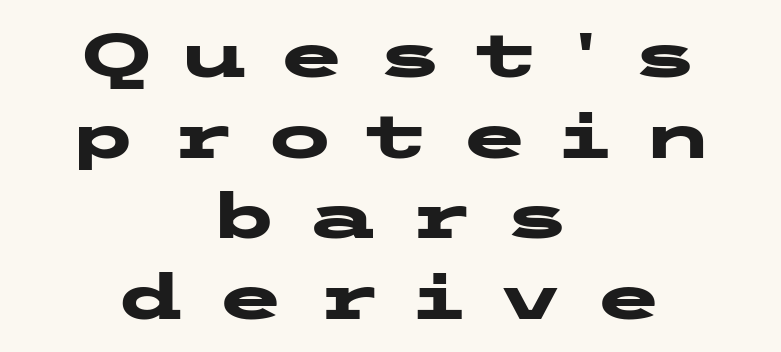
The image shows 63 px heavy, wide sans-serif type, upright; set centered, normal line spacing (1.28x), unusually wide letter spacing (+0.45 em), not underlined; low stroke contrast and a medium x-height.
